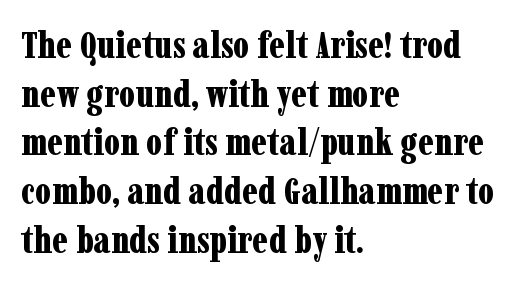
Words appear dense and cohesive because spacing is normal. Leading: standard. The glyphs in this specimen are seriffed. These lines are rendered in a variable-pitch font.
